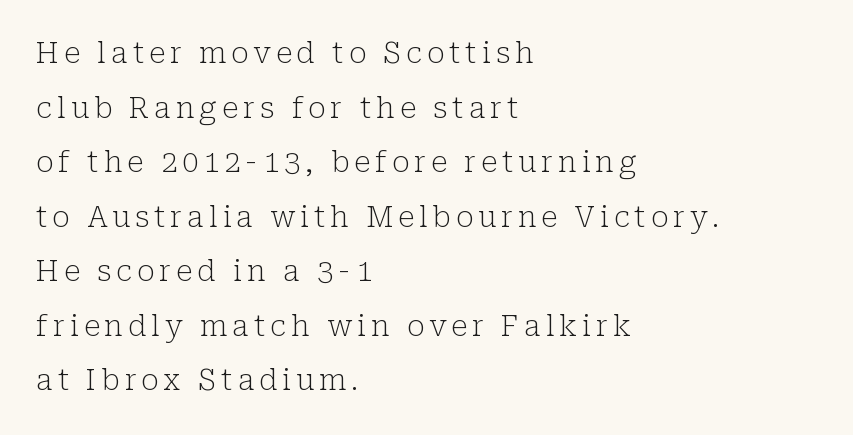
The image shows 29 px light serif type, upright; set left-aligned, line spacing 1.88x, not underlined; low stroke contrast and a medium x-height.
